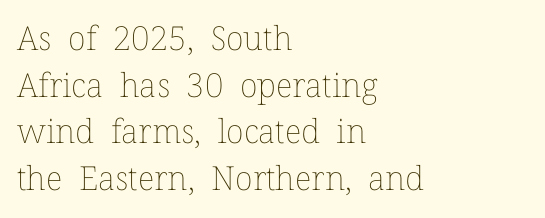
{"italic": "no", "bold": "no", "weight": "thin", "width": "normal", "stroke_contrast": "low", "x_height": "medium", "monospaced": "no", "underline": "no", "align": "left", "line_spacing": "normal", "line_spacing_ratio": 1.41, "letter_spacing": "normal", "letter_spacing_em": 0.0, "glyph_px": 33}
